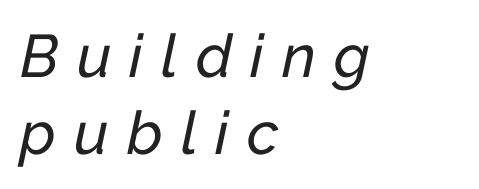
Honestly, there is no underline to notice here at all. The tracking jumps out immediately: characters are airy and widely separated. The whole block is typeset with a tilt. You could not count columns in this text — the font is proportionally spaced. The space between consecutive lines is moderate.
